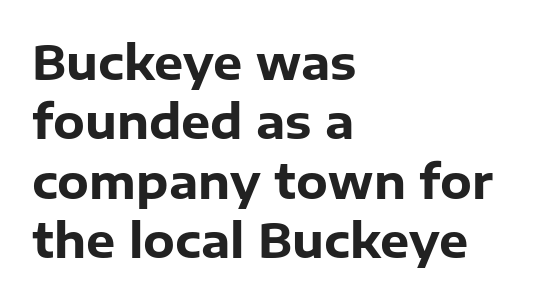
The block of text has a typical density, with ordinary space between rows. Looks like regular typesetting: each glyph gets only the width it needs. I'd describe the lettering as bold — thick and assertive. Posture: upright roman.
